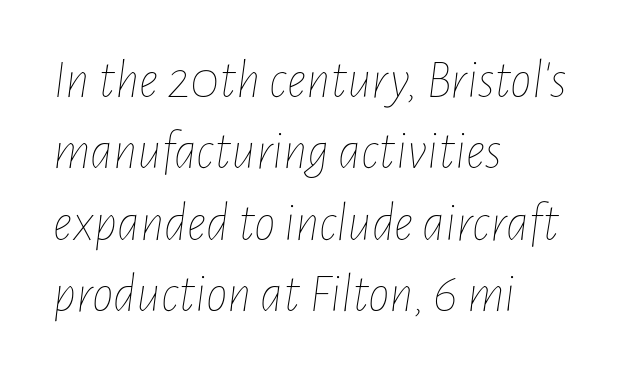
Q: Is the text bold? A: No.
Q: Is the text italic (slanted)? A: Yes, it leans right by about 7 degrees.
Q: Is the text underlined? A: No.
Q: How is the paragraph aligned? A: Left-aligned.
Q: Is the spacing between letters normal or unusually wide? A: Normal.
Q: Is the spacing between lines tight, normal or loose? A: Normal.
Q: Width (condensed, normal, or wide)? A: Condensed.
Q: Stroke contrast? A: Low.
Q: x-height? A: Medium.
Q: Monospaced? A: No.
